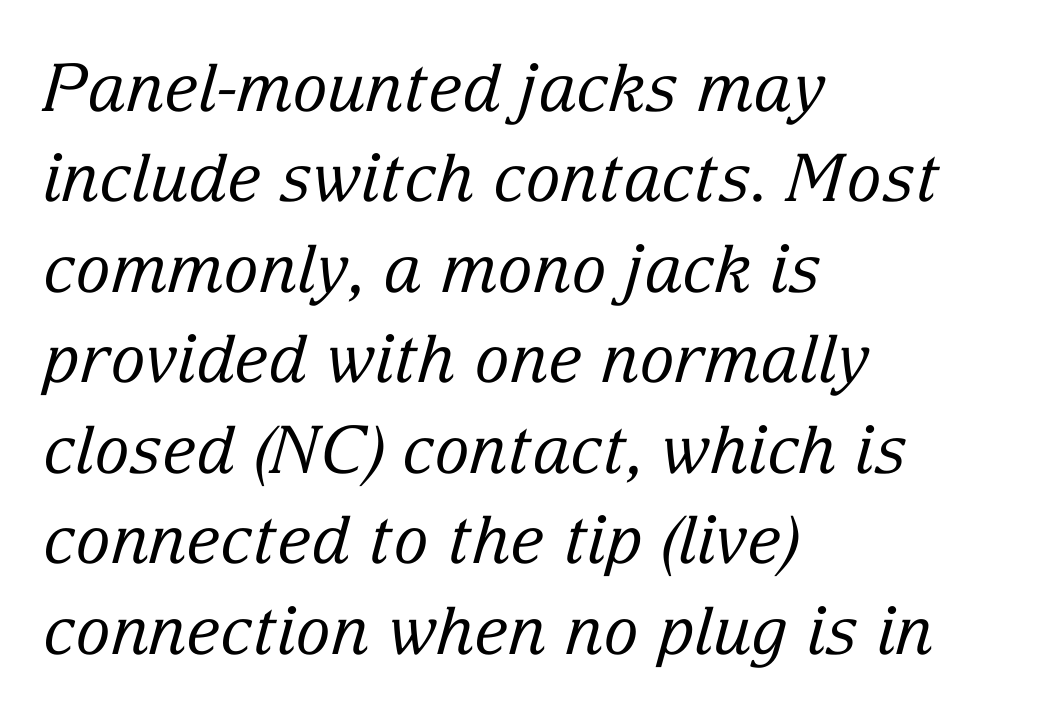
{"serif": "yes", "italic": "yes", "lean": "right", "slant_degrees": 15, "bold": "no", "weight": "regular", "width": "normal", "stroke_contrast": "low", "x_height": "medium", "monospaced": "no", "underline": "no", "align": "left", "line_spacing": "normal", "line_spacing_ratio": 1.37, "letter_spacing": "normal", "letter_spacing_em": 0.0, "glyph_px": 66}
